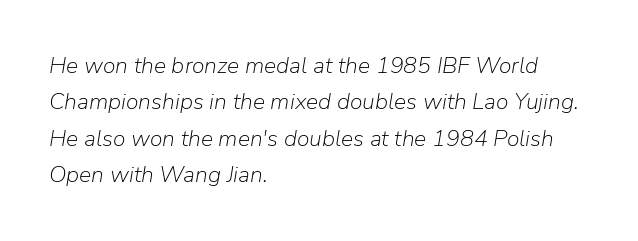
Type without underlining. Standard letterfit; no display-style spreading of the glyphs. The rendering uses a moderate line-height, typical for paragraphs. Reading down the block, your eye returns to a fixed left position each line.
